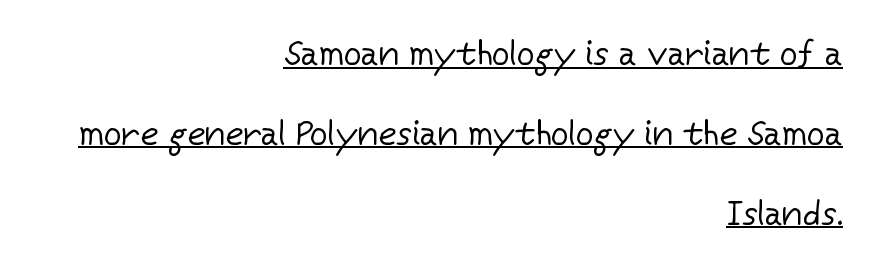
{"serif": "no", "italic": "no", "bold": "no", "weight": "regular", "width": "normal", "stroke_contrast": "low", "x_height": "medium", "monospaced": "no", "underline": "yes", "align": "right", "line_spacing": "loose", "line_spacing_ratio": 2.28, "letter_spacing": "normal", "letter_spacing_em": 0.0, "glyph_px": 35}
